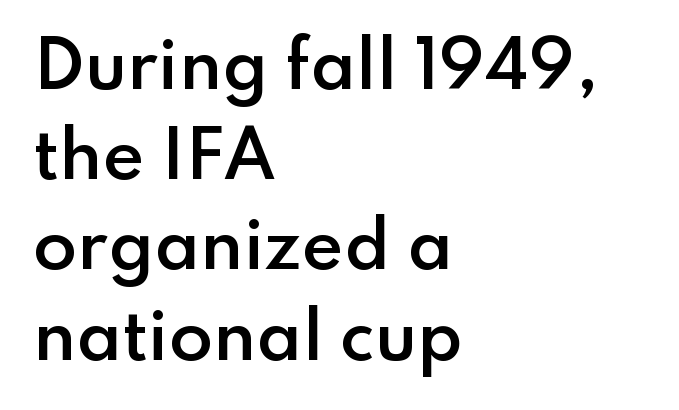
Whoever set this chose a conventional vertical rhythm. The string is rendered with underlining switched off. You can tell from the bare stems that sans-serif type was used. Is this a fixed-width face? No — the glyphs have proportional, varying widths. The sample has been set in demibold, a notch under bold. Compared with typical body copy, the letter spacing here is the same.
